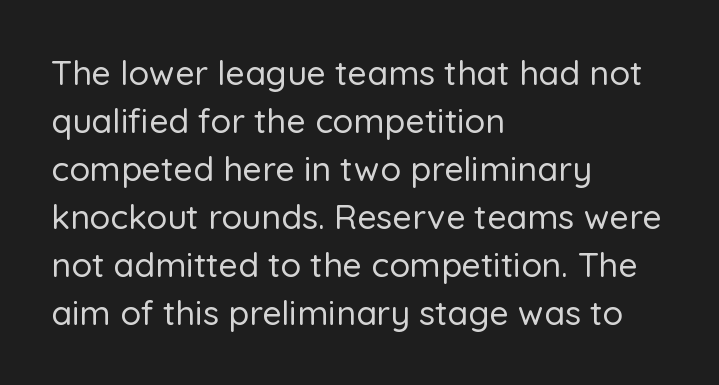
Q: Is the text italic (slanted)? A: No, it is upright.
Q: Is the typeface a serif or a sans-serif typeface? A: Sans-serif.
Q: Is the text underlined? A: No.
Q: How is the paragraph aligned? A: Left-aligned.
Q: Is the spacing between letters normal or unusually wide? A: Normal.
Q: Is the spacing between lines tight, normal or loose? A: Normal.
Q: Width (condensed, normal, or wide)? A: Normal.
Q: Stroke contrast? A: Low.
Q: x-height? A: Medium.
Q: Monospaced? A: No.
